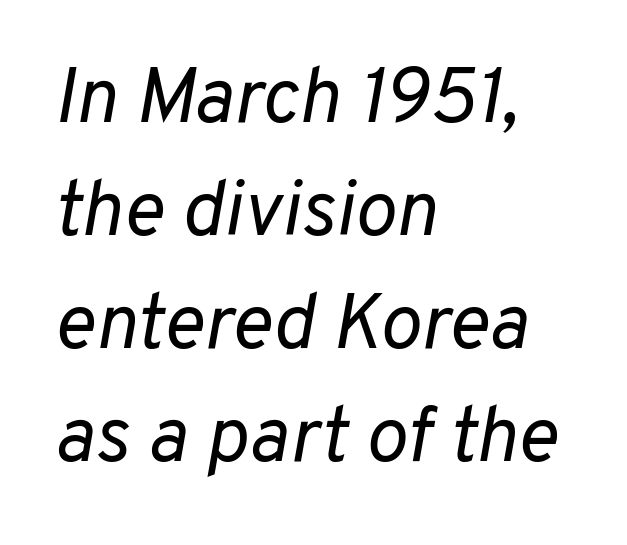
The image shows 78 px regular-weight type, italic (leaning right); set left-aligned, normal line spacing (1.45x), normal letter spacing, not underlined; low stroke contrast and a medium x-height.
